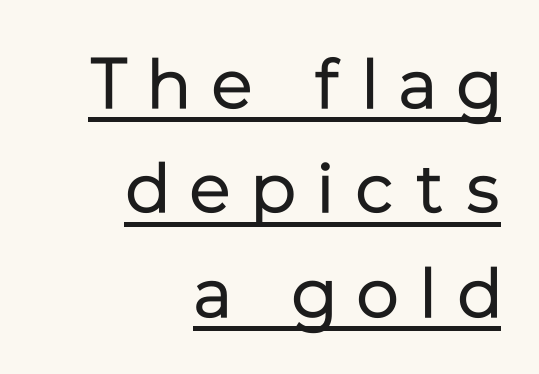
The image shows 71 px regular-weight sans-serif type, upright; set right-aligned, normal line spacing (1.47x), unusually wide letter spacing (+0.3 em), underlined; low stroke contrast and a medium x-height.
